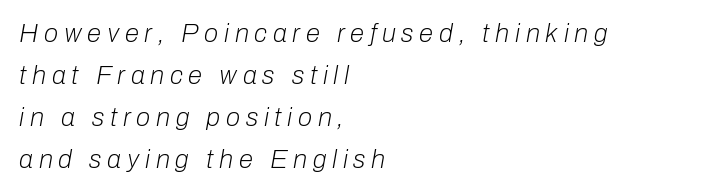
The image shows 26 px text type, italic (leaning right); set left-aligned, normal line spacing (1.61x), unusually wide letter spacing (+0.22 em), not underlined.
